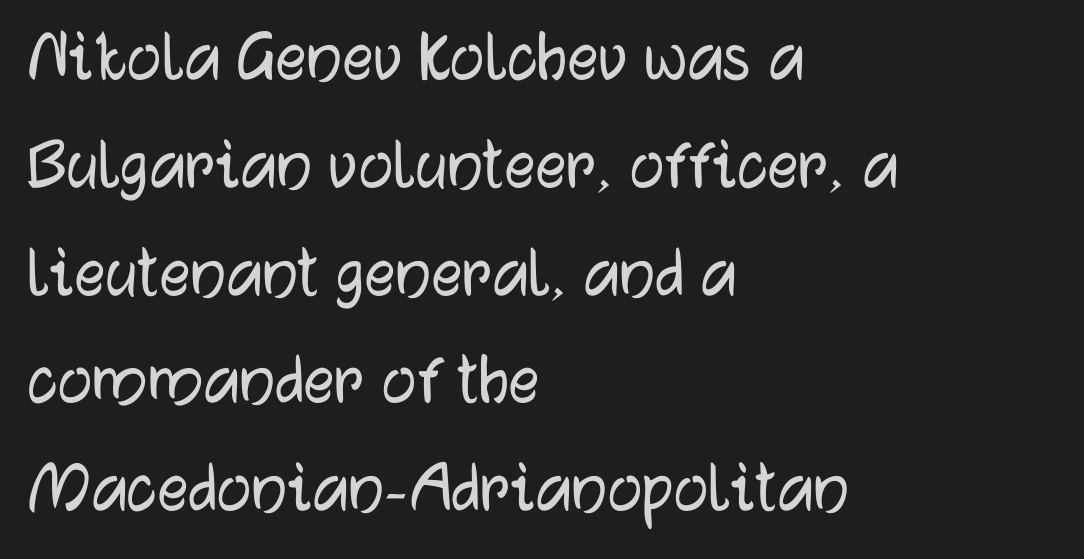
The space between consecutive lines is moderate. The passage shown is not underscored anywhere. The face used here is a sans, in the tradition of grotesques and geometrics. Observe the ordinary spacing: letters are neighbours, not strangers. The lettering stays uniformly vertical, giving the passage a roman look.
